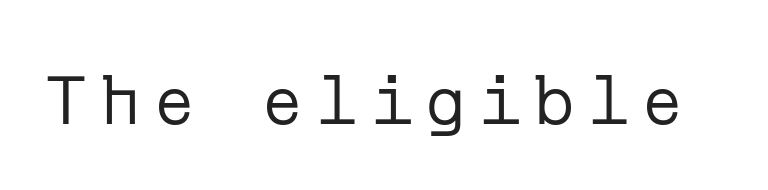
Between one letter and the next there's a generous, obvious gap. Rule under the text: the space is simply empty. This sample uses a sans-serif face. The lettering holds an erect, upright posture throughout. Letters have the restrained weight of plain body copy at most.
